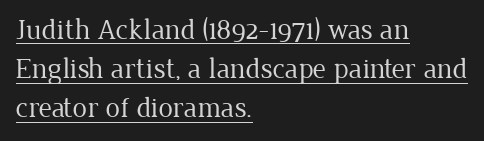
Q: Is the text bold? A: No.
Q: Is the text italic (slanted)? A: No, it is upright.
Q: Is the typeface a serif or a sans-serif typeface? A: Serif.
Q: Is the text underlined? A: Yes.
Q: How is the paragraph aligned? A: Left-aligned.
Q: Is the spacing between letters normal or unusually wide? A: Normal.
Q: Is the spacing between lines tight, normal or loose? A: Normal.
Q: Width (condensed, normal, or wide)? A: Normal.
Q: Stroke contrast? A: Low.
Q: x-height? A: Medium.
Q: Monospaced? A: No.
